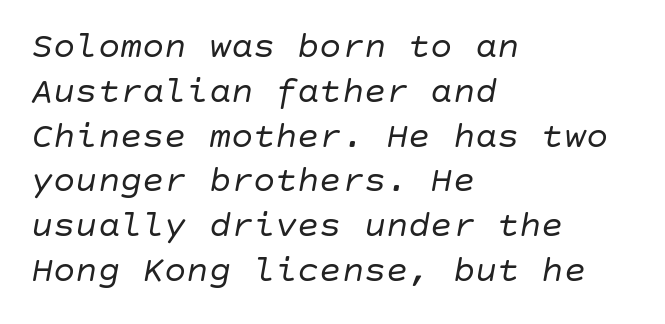
{"italic": "yes", "lean": "right", "slant_degrees": 10, "bold": "no", "weight": "regular", "width": "normal", "stroke_contrast": "low", "x_height": "large", "underline": "no", "align": "left", "line_spacing_ratio": 1.21, "letter_spacing": "normal", "letter_spacing_em": 0.0, "glyph_px": 37}
